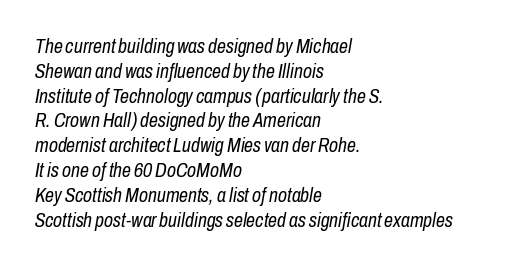
The image shows 20 px text type, italic (leaning right); set left-aligned, line spacing 1.24x, normal letter spacing, not underlined.
